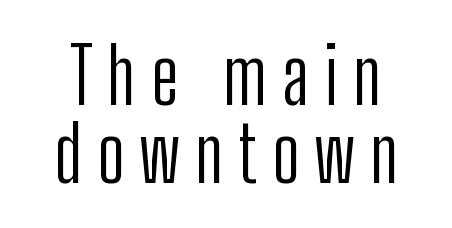
{"serif": "no", "italic": "no", "bold": "no", "weight": "light", "width": "condensed", "stroke_contrast": "low", "x_height": "medium", "monospaced": "no", "underline": "no", "line_spacing": "tight", "line_spacing_ratio": 1.0, "glyph_px": 78}
